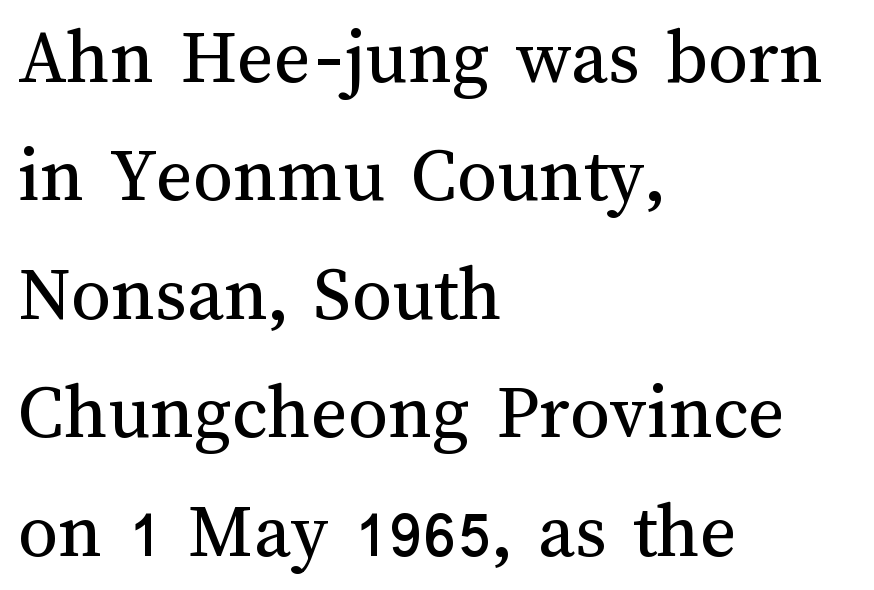
The image shows 79 px regular-weight type, upright; set left-aligned, normal line spacing (1.5x), normal letter spacing, not underlined; medium stroke contrast and a medium x-height.
